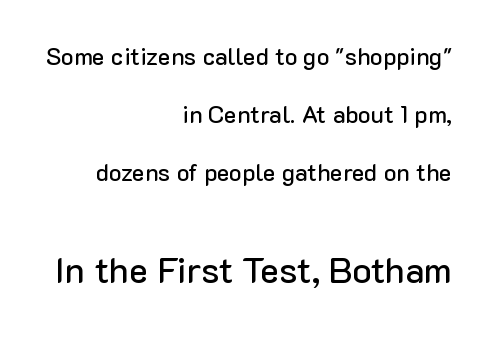
Q: Is the text italic (slanted)? A: No, it is upright.
Q: Is the typeface a serif or a sans-serif typeface? A: Sans-serif.
Q: Is the text underlined? A: No.
Q: How is the paragraph aligned? A: Right-aligned.
Q: Is the spacing between letters normal or unusually wide? A: Normal.
Q: Is the spacing between lines tight, normal or loose? A: Loose.
Q: Which block of text is set in a larger size, the first (top) or the second (bottom)? A: The second (bottom) one.
Q: Width (condensed, normal, or wide)? A: Normal.
Q: Stroke contrast? A: Low.
Q: x-height? A: Medium.
Q: Monospaced? A: No.
